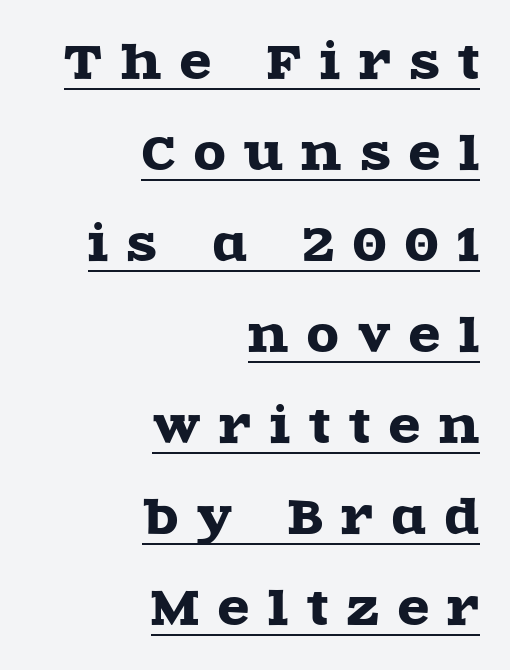
The image shows 46 px wide serif type, upright; set right-aligned, loose line spacing (1.98x), unusually wide letter spacing (+0.41 em), underlined; a large x-height.
